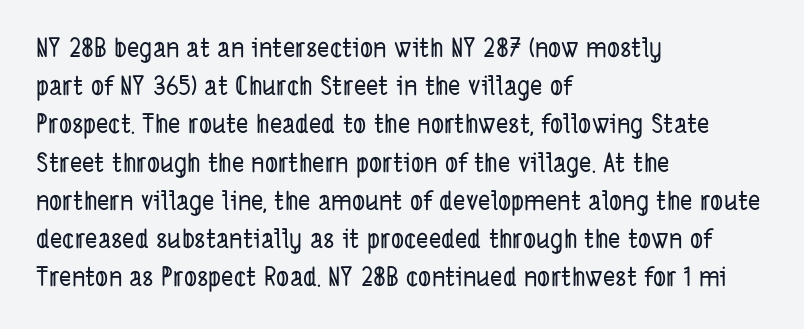
The image shows 26 px text type; set left-aligned, normal line spacing (1.47x), normal letter spacing, not underlined.
